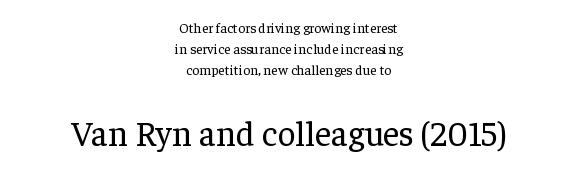
The image shows 35 px regular-weight serif type, upright; set centered, normal line spacing (1.5x), normal letter spacing, not underlined; the second (bottom) block is 2.5x larger; low stroke contrast and a medium x-height.
